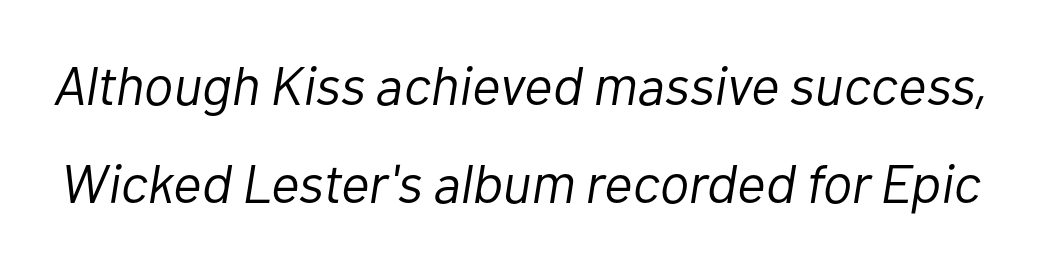
Q: Is the text bold? A: No.
Q: Is the text italic (slanted)? A: Yes, it leans right by about 10 degrees.
Q: Is the text underlined? A: No.
Q: Is the spacing between letters normal or unusually wide? A: Normal.
Q: Width (condensed, normal, or wide)? A: Normal.
Q: Stroke contrast? A: Low.
Q: x-height? A: Medium.
Q: Monospaced? A: No.
